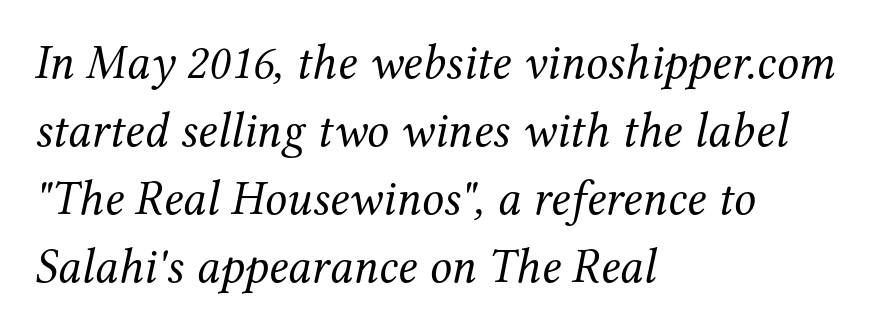
Honestly, there is no underline to notice here at all. The rag falls on the right side of this text block. This rendering employs a face with finishing strokes, i.e., a serif. Italic? Definitely — the glyphs are oblique.
